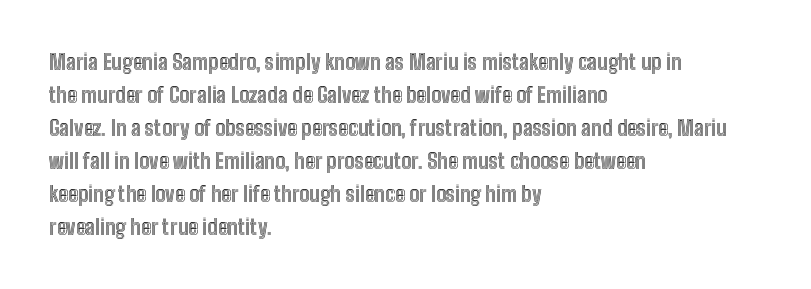
Q: Is the text italic (slanted)? A: No, it is upright.
Q: Is the text underlined? A: No.
Q: How is the paragraph aligned? A: Left-aligned.
Q: Is the spacing between letters normal or unusually wide? A: Normal.
Q: Is the spacing between lines tight, normal or loose? A: Normal.
